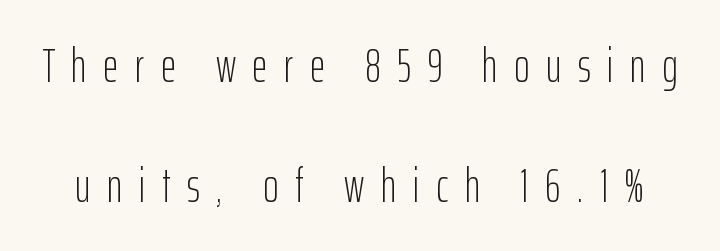
{"serif": "no", "italic": "no", "bold": "no", "weight": "light", "width": "condensed", "stroke_contrast": "low", "x_height": "medium", "monospaced": "no", "underline": "no", "line_spacing": "loose", "line_spacing_ratio": 2.49, "letter_spacing": "wide", "letter_spacing_em": 0.34, "glyph_px": 48}
